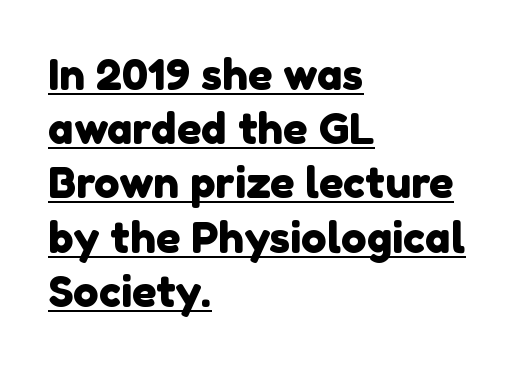
{"serif": "no", "width": "normal", "x_height": "medium", "monospaced": "no", "underline": "yes", "align": "left", "line_spacing": "normal", "line_spacing_ratio": 1.26, "letter_spacing": "normal", "letter_spacing_em": 0.0, "glyph_px": 43}
